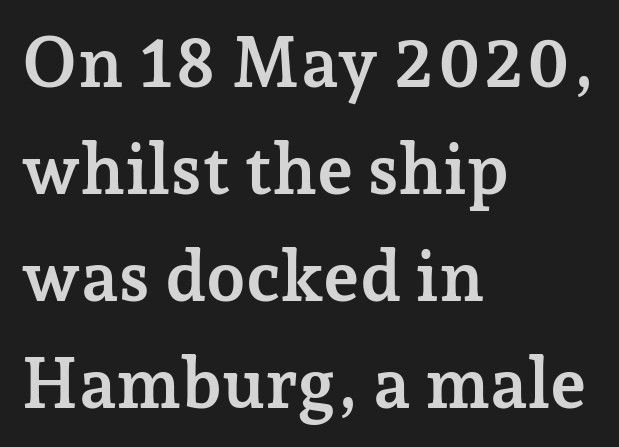
The image shows 70 px semibold serif type, upright; set left-aligned, normal line spacing (1.53x), normal letter spacing, not underlined; low stroke contrast and a medium x-height.
